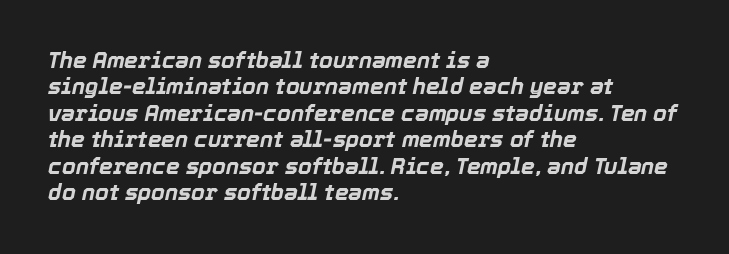
Q: Is the text bold? A: Yes.
Q: Is the text italic (slanted)? A: Yes, it leans right by about 12 degrees.
Q: Is the text underlined? A: No.
Q: How is the paragraph aligned? A: Left-aligned.
Q: Is the spacing between letters normal or unusually wide? A: Normal.
